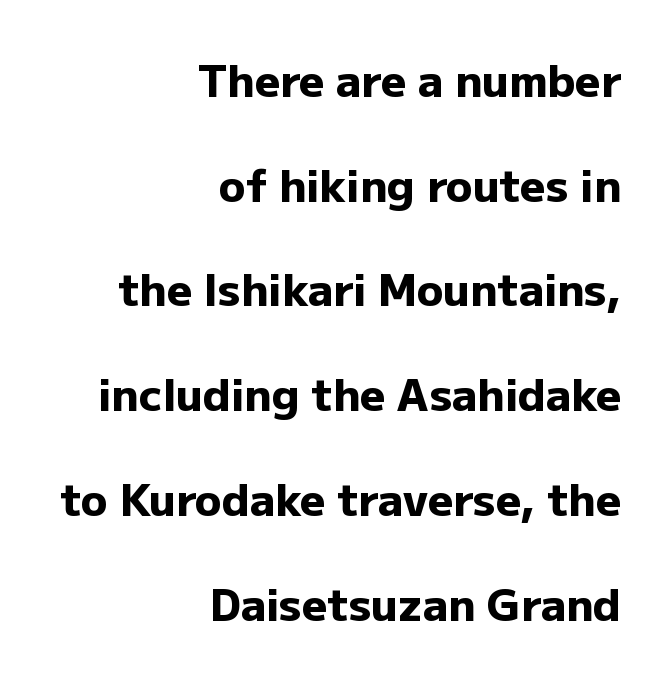
The image shows 44 px heavy sans-serif type, upright; set right-aligned, loose line spacing (2.38x), normal letter spacing, not underlined; low stroke contrast and a medium x-height.
